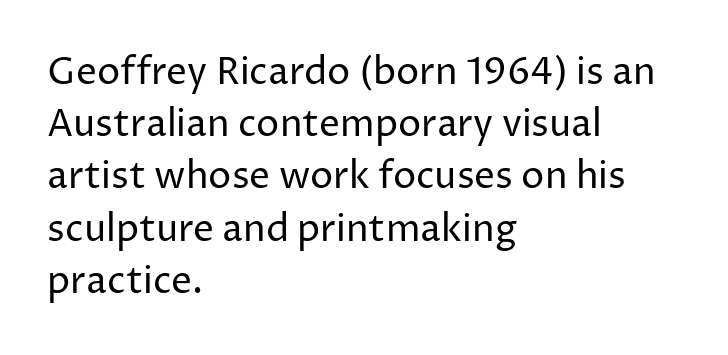
The image shows 37 px regular-weight sans-serif type, upright; set left-aligned, normal line spacing (1.41x), normal letter spacing, not underlined; low stroke contrast and a medium x-height.
